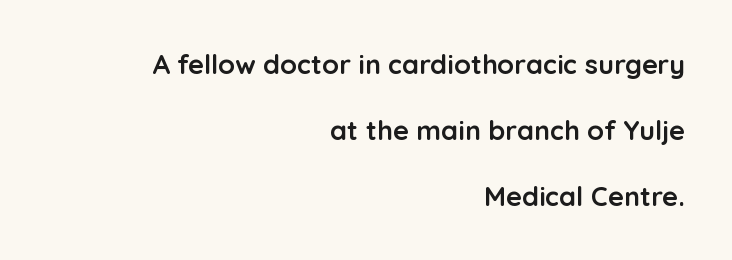
{"italic": "no", "bold": "yes", "underline": "no", "align": "right", "line_spacing": "loose", "line_spacing_ratio": 2.44, "letter_spacing": "normal", "letter_spacing_em": 0.0, "glyph_px": 27}
